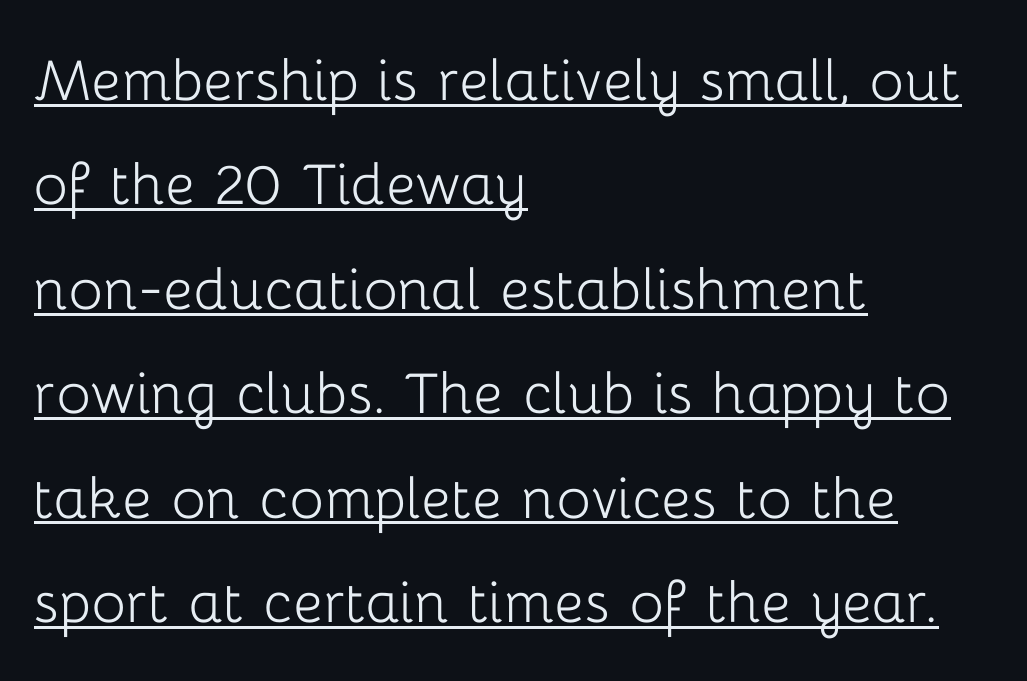
The image shows 72 px light sans-serif type, upright; set left-aligned, normal line spacing (1.45x), normal letter spacing, underlined; low stroke contrast and a medium x-height.
